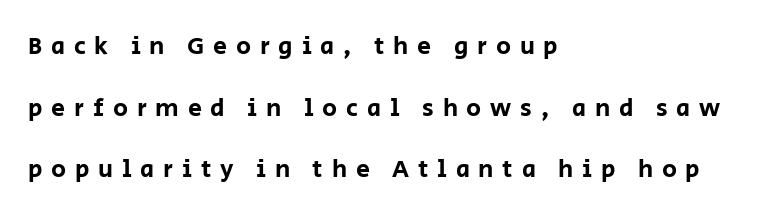
Posture: upright roman. Observe the wide spacing: letters keep a clear distance from each other. The text block is weighted toward the left margin, trailing off unevenly rightward. The space directly below the letters is spotless.
